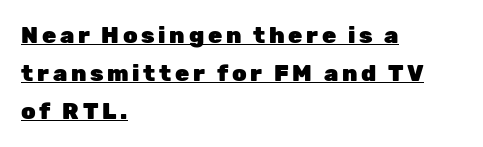
Q: Is the text bold? A: Yes.
Q: Is the text italic (slanted)? A: No, it is upright.
Q: Is the text underlined? A: Yes.
Q: How is the paragraph aligned? A: Left-aligned.
Q: Is the spacing between lines tight, normal or loose? A: Normal.
